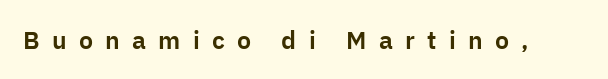
{"italic": "no", "underline": "no", "letter_spacing": "wide", "letter_spacing_em": 0.49, "glyph_px": 25}
